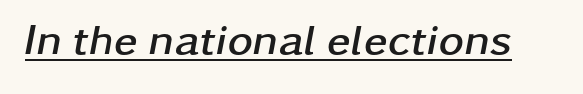
{"italic": "yes", "lean": "right", "slant_degrees": 11, "bold": "yes", "weight": "semibold", "width": "wide", "stroke_contrast": "low", "x_height": "medium", "monospaced": "no", "underline": "yes", "letter_spacing": "normal", "letter_spacing_em": 0.0, "glyph_px": 43}
